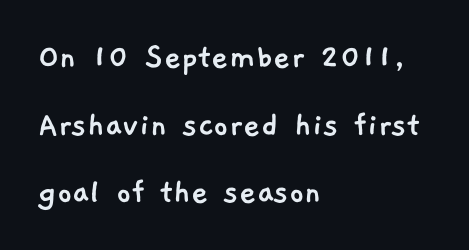
Q: Is the typeface a serif or a sans-serif typeface? A: Sans-serif.
Q: Is the text underlined? A: No.
Q: How is the paragraph aligned? A: Left-aligned.
Q: Is the spacing between letters normal or unusually wide? A: Normal.
Q: Width (condensed, normal, or wide)? A: Normal.
Q: Stroke contrast? A: Low.
Q: x-height? A: Medium.
Q: Monospaced? A: No.
